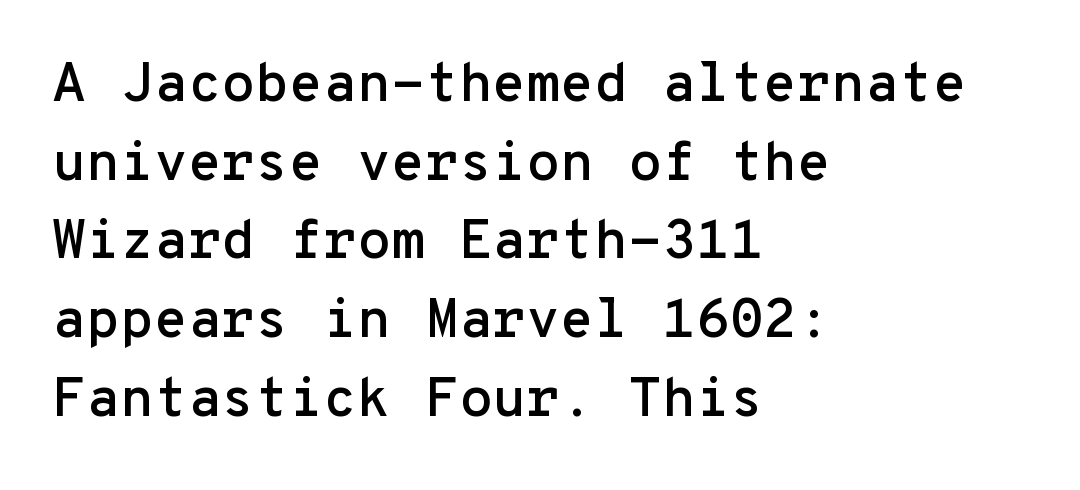
{"serif": "no", "italic": "no", "width": "normal", "stroke_contrast": "low", "x_height": "medium", "monospaced": "yes", "underline": "no", "align": "left", "line_spacing": "normal", "line_spacing_ratio": 1.43, "letter_spacing": "normal", "letter_spacing_em": 0.0, "glyph_px": 55}
